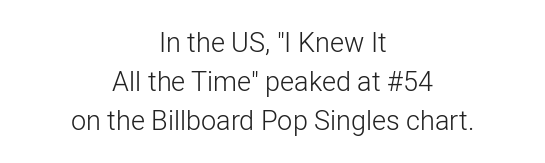
Q: Is the text bold? A: No.
Q: Is the text italic (slanted)? A: No, it is upright.
Q: Is the text underlined? A: No.
Q: How is the paragraph aligned? A: Centered.
Q: Is the spacing between letters normal or unusually wide? A: Normal.
Q: Is the spacing between lines tight, normal or loose? A: Normal.
